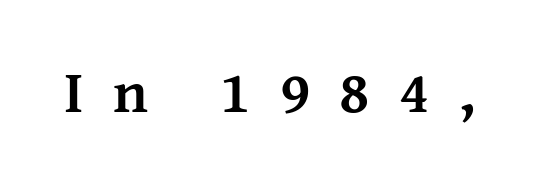
{"serif": "yes", "italic": "no", "bold": "yes", "weight": "semibold", "width": "normal", "stroke_contrast": "medium", "x_height": "medium", "monospaced": "no", "underline": "no", "letter_spacing": "wide", "letter_spacing_em": 0.49, "glyph_px": 60}
